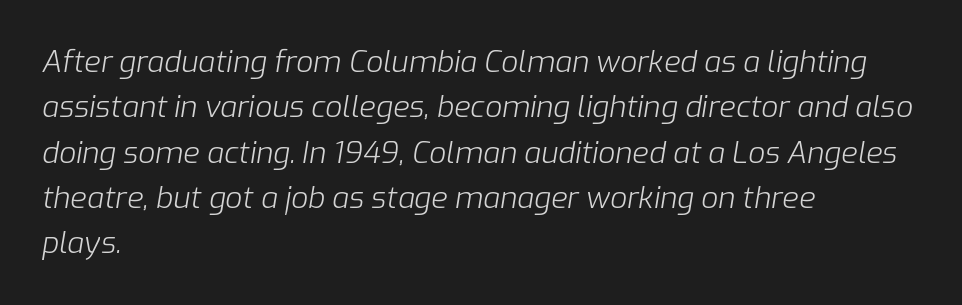
A quiet, ordinary-to-light weight characterises the typeface. A student would call this left alignment; a typographer would say flush left, rag right. Letters rest on an invisible, unmarked baseline. The line texture is even and compact thanks to regular tracking. Vertical spacing — default.
